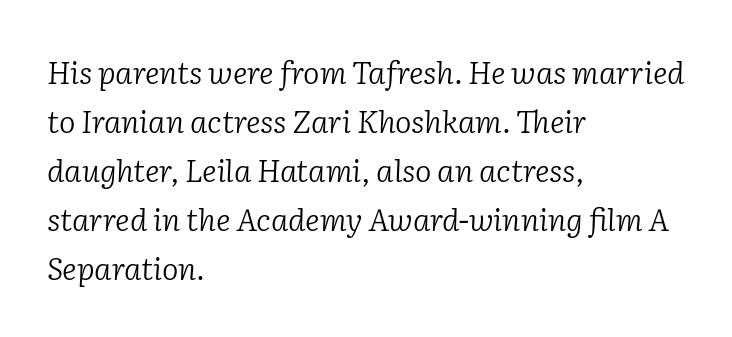
Honestly, the row spacing looks completely unremarkable. Proportional: the letters do not fall into vertical columns. Heft: none added — not bold. Short and long lines alike share a common starting point at left. Check the space under the baseline: it is left empty.
